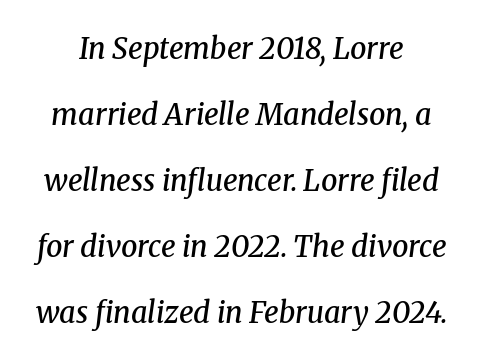
Q: Is the text bold? A: Semi-bold.
Q: Is the text italic (slanted)? A: Yes, it leans right by about 8 degrees.
Q: Is the typeface a serif or a sans-serif typeface? A: Serif.
Q: Is the text underlined? A: No.
Q: Is the spacing between letters normal or unusually wide? A: Normal.
Q: Is the spacing between lines tight, normal or loose? A: Loose.
Q: Width (condensed, normal, or wide)? A: Normal.
Q: Stroke contrast? A: Medium.
Q: x-height? A: Medium.
Q: Monospaced? A: No.
